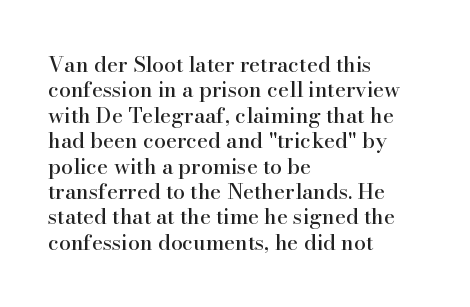
The image shows 21 px text type, upright; set left-aligned, line spacing 1.21x, normal letter spacing, not underlined.
